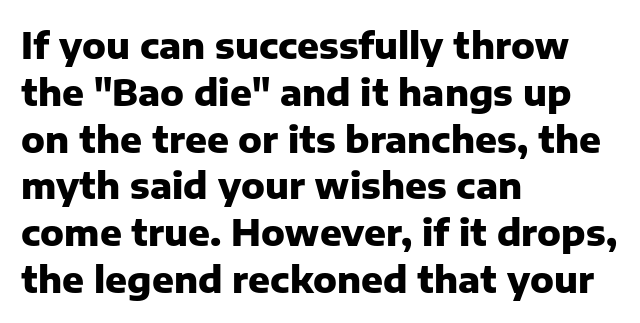
The image shows 36 px heavy sans-serif type, upright; set left-aligned, normal line spacing (1.3x), normal letter spacing, not underlined; low stroke contrast and a medium x-height.
